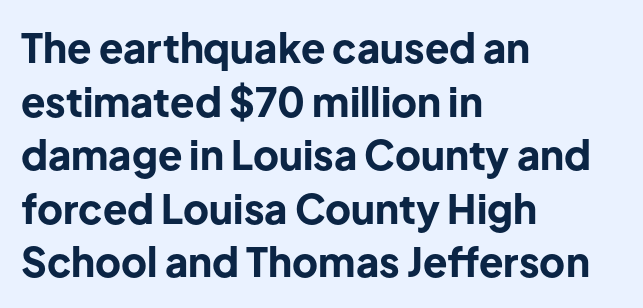
Q: Is the text bold? A: Yes.
Q: Is the text italic (slanted)? A: No, it is upright.
Q: Is the typeface a serif or a sans-serif typeface? A: Sans-serif.
Q: Is the text underlined? A: No.
Q: How is the paragraph aligned? A: Left-aligned.
Q: Is the spacing between letters normal or unusually wide? A: Normal.
Q: Is the spacing between lines tight, normal or loose? A: Normal.
Q: Width (condensed, normal, or wide)? A: Normal.
Q: Stroke contrast? A: Low.
Q: x-height? A: Medium.
Q: Monospaced? A: No.
